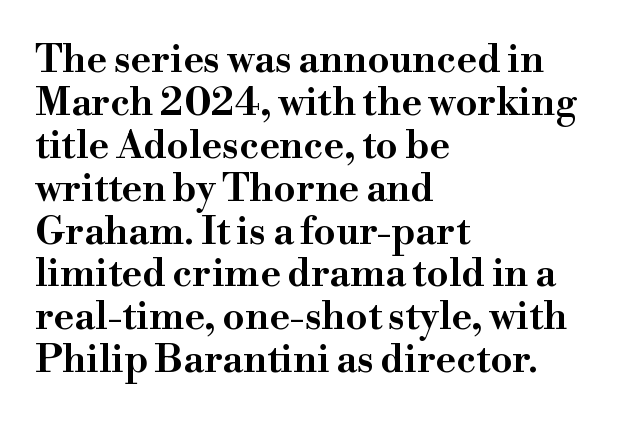
The image shows 39 px wide serif type, upright; set left-aligned, tight line spacing (1.1x), normal letter spacing, not underlined; high stroke contrast and a small x-height.
